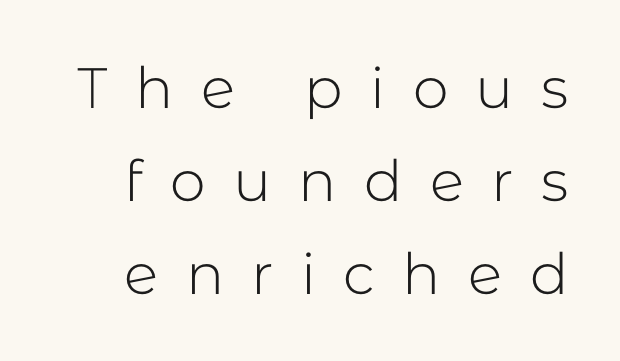
Q: Is the text bold? A: No.
Q: Is the text italic (slanted)? A: No, it is upright.
Q: Is the typeface a serif or a sans-serif typeface? A: Sans-serif.
Q: Is the text underlined? A: No.
Q: Is the spacing between letters normal or unusually wide? A: Unusually wide.
Q: Is the spacing between lines tight, normal or loose? A: Normal.
Q: Width (condensed, normal, or wide)? A: Normal.
Q: Stroke contrast? A: Low.
Q: x-height? A: Medium.
Q: Monospaced? A: No.
